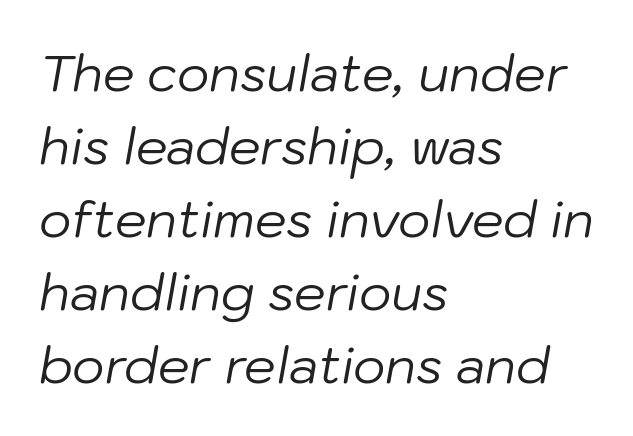
The image shows 50 px regular-weight type, italic (leaning right); set left-aligned, normal line spacing (1.46x), normal letter spacing, not underlined; low stroke contrast and a medium x-height.
